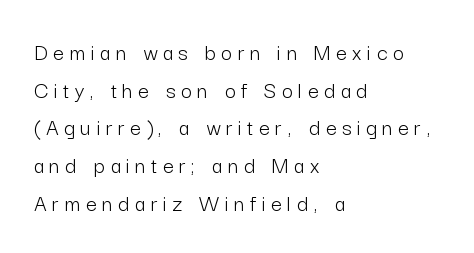
The letters look calm and open, with moderate or lighter stems. The font's upright variant was chosen for this text. These lines have a slow, spaced-out rhythm from letter to letter. Horizontal bands of white between lines are of average thickness.
